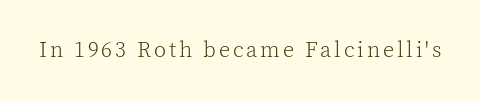
The specimen reads as upright at a glance. The face looks like a standard text weight, possibly lighter. Nobody drew a line under any word here.
